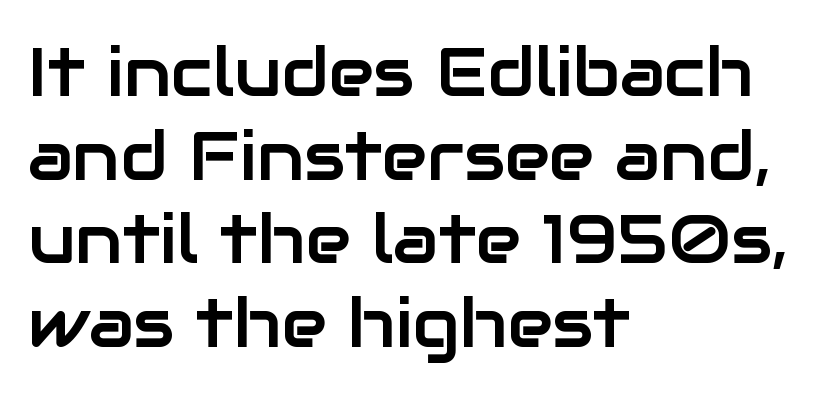
Letterform terminals end flat and unadorned throughout the passage. Proportional: the letters do not fall into vertical columns. The letters stand straight up with perfectly vertical stems. Descender tails drop into unmarked territory. Leftover space on each line is placed entirely after the last word. Look at the tracking — it's just the regular setting, nothing added.
